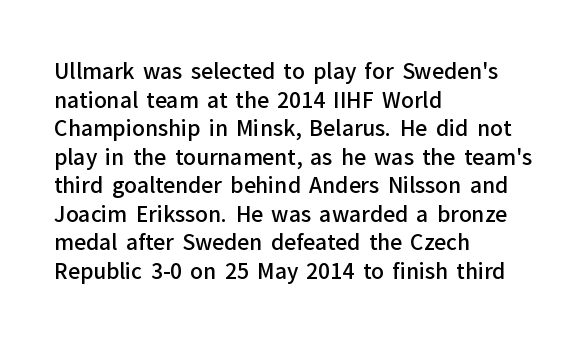
{"italic": "no", "bold": "semi", "underline": "no", "align": "left", "line_spacing": "normal", "line_spacing_ratio": 1.36, "letter_spacing": "normal", "letter_spacing_em": 0.0, "glyph_px": 21}
